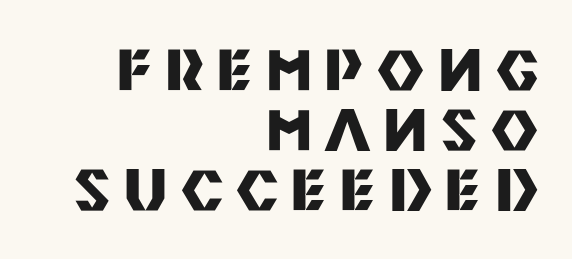
Q: Is the text bold? A: Yes.
Q: Is the text italic (slanted)? A: No, it is upright.
Q: Is the typeface a serif or a sans-serif typeface? A: Sans-serif.
Q: Is the text underlined? A: No.
Q: How is the paragraph aligned? A: Right-aligned.
Q: Is the spacing between letters normal or unusually wide? A: Unusually wide.
Q: Is the spacing between lines tight, normal or loose? A: Tight.
Q: Width (condensed, normal, or wide)? A: Normal.
Q: Stroke contrast? A: Medium.
Q: x-height? A: Large.
Q: Monospaced? A: No.
